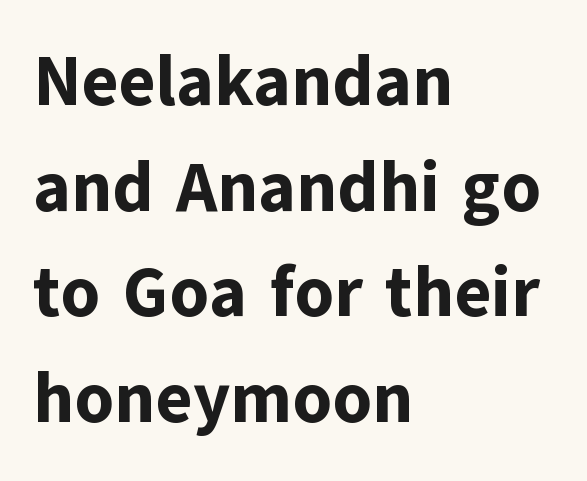
{"serif": "no", "italic": "no", "bold": "yes", "weight": "bold", "width": "normal", "stroke_contrast": "low", "x_height": "medium", "monospaced": "no", "underline": "no", "align": "left", "line_spacing": "normal", "line_spacing_ratio": 1.51, "letter_spacing": "normal", "letter_spacing_em": 0.0, "glyph_px": 70}
